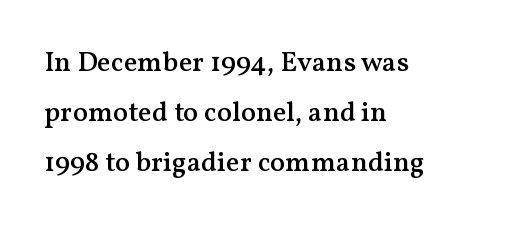
{"serif": "yes", "italic": "no", "bold": "semi", "weight": "semibold", "width": "normal", "stroke_contrast": "medium", "x_height": "medium", "monospaced": "no", "underline": "no", "align": "left", "line_spacing_ratio": 1.79, "letter_spacing": "normal", "letter_spacing_em": 0.0, "glyph_px": 28}
